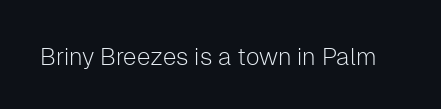
Only glyphs here, with clear space below each row. Notice how the stems are strictly vertical — no italics here. Between one letter and the next there's only the usual sliver of space. Is this a heavy cut? Hardly; it is regular or lighter.
